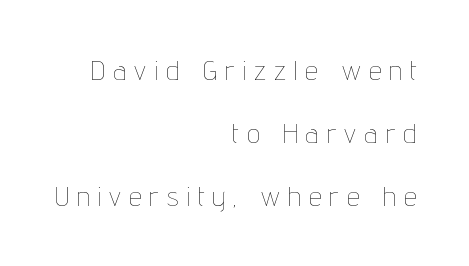
{"italic": "no", "bold": "no", "weight": "thin", "width": "condensed", "stroke_contrast": "low", "x_height": "medium", "monospaced": "no", "underline": "no", "align": "right", "line_spacing": "loose", "line_spacing_ratio": 2.25, "letter_spacing": "wide", "letter_spacing_em": 0.3, "glyph_px": 28}
